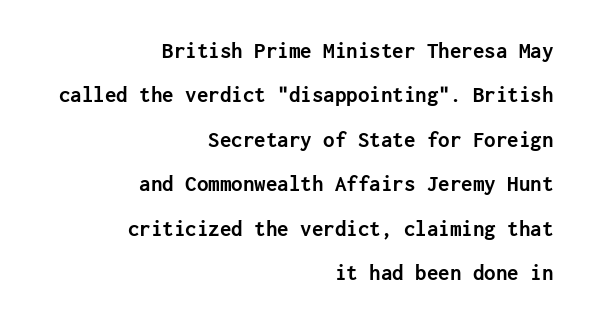
Q: Is the text bold? A: Yes.
Q: Is the text italic (slanted)? A: No, it is upright.
Q: Is the text underlined? A: No.
Q: How is the paragraph aligned? A: Right-aligned.
Q: Is the spacing between letters normal or unusually wide? A: Normal.
Q: Is the spacing between lines tight, normal or loose? A: Loose.
